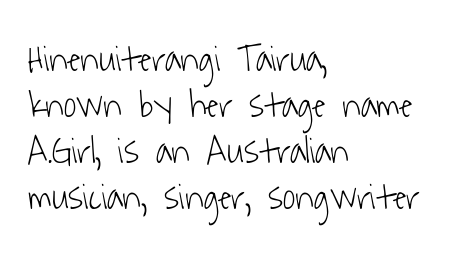
{"serif": "no", "bold": "no", "weight": "light", "width": "condensed", "stroke_contrast": "low", "x_height": "medium", "monospaced": "no", "underline": "no", "align": "left", "line_spacing_ratio": 1.21, "letter_spacing": "normal", "letter_spacing_em": 0.0, "glyph_px": 38}
